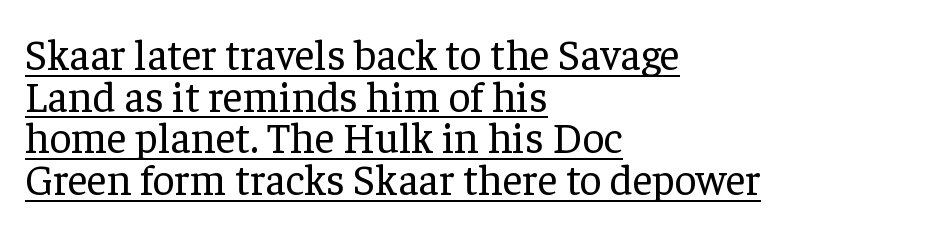
{"serif": "yes", "italic": "no", "bold": "no", "weight": "regular", "width": "normal", "stroke_contrast": "low", "x_height": "medium", "monospaced": "no", "underline": "yes", "align": "left", "line_spacing": "tight", "line_spacing_ratio": 0.97, "letter_spacing": "normal", "letter_spacing_em": 0.0, "glyph_px": 43}
